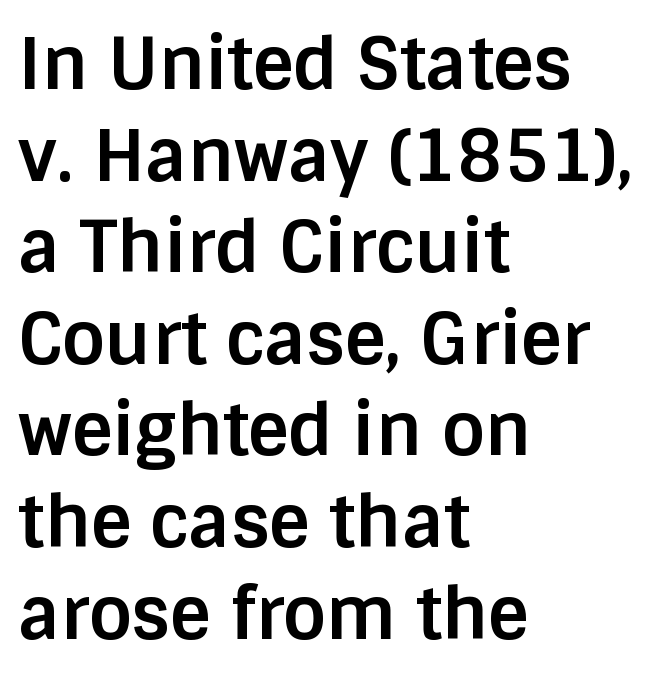
The image shows 71 px bold sans-serif type, upright; set left-aligned, normal line spacing (1.29x), normal letter spacing, not underlined; low stroke contrast and a large x-height.
